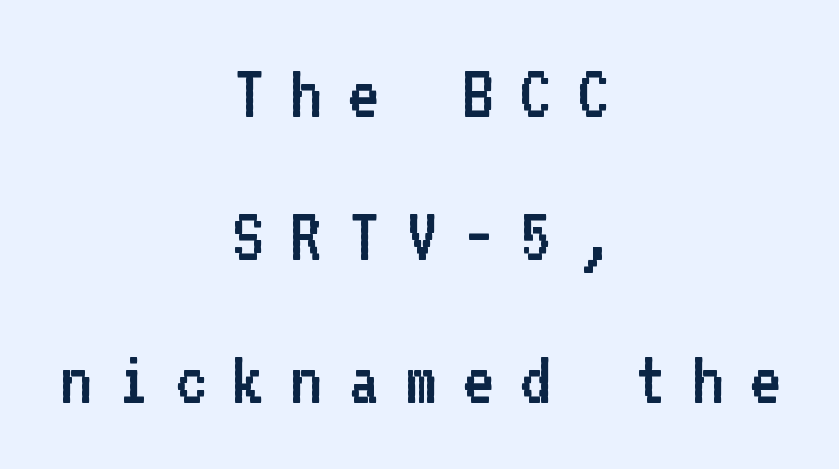
{"serif": "no", "italic": "no", "bold": "no", "weight": "regular", "width": "normal", "stroke_contrast": "low", "x_height": "medium", "monospaced": "yes", "underline": "no", "align": "center", "line_spacing_ratio": 1.86, "letter_spacing": "wide", "letter_spacing_em": 0.33, "glyph_px": 77}
